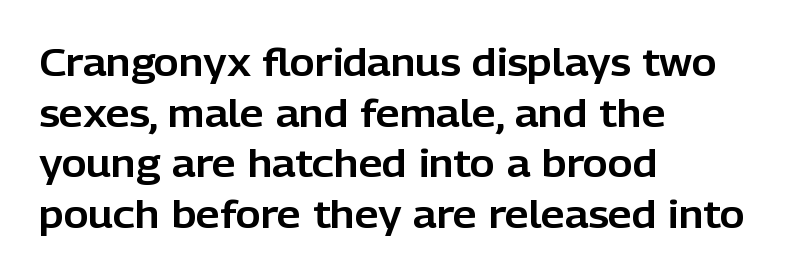
The face used here is proportionally spaced, like ordinary book or web type. Does the copy run flush right? No — it runs flush left. This sample keeps an unexceptional amount of space between lines. The rendering keeps characters at their native spacing. Does the type have serifs? No, each stem ends abruptly. Any mark beneath the type? The region is blank.
